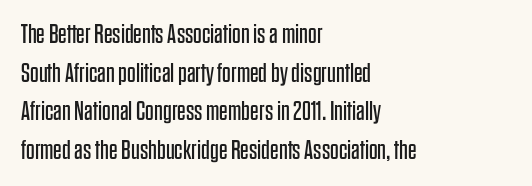
The image shows 27 px text type, upright; set left-aligned, normal line spacing (1.43x), normal letter spacing, not underlined.
